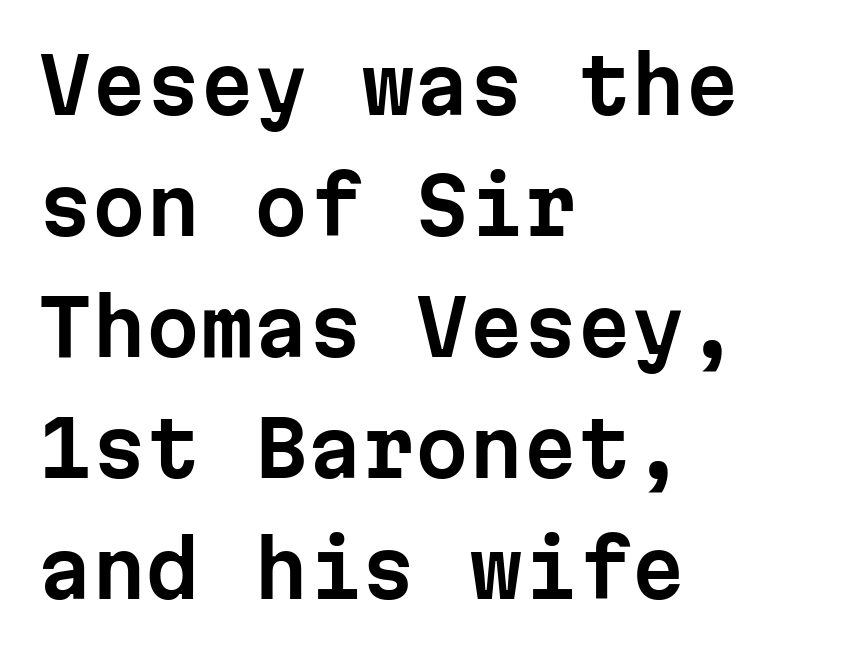
The image shows 77 px sans-serif type, upright, monospaced; set left-aligned, normal line spacing (1.57x), normal letter spacing, not underlined; low stroke contrast and a medium x-height.
